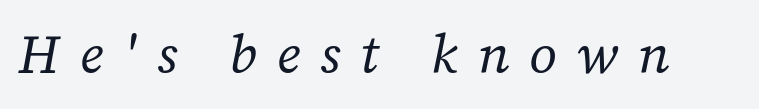
Glance below the letters and you will spot only blank space. Does the type have serifs? Yes, each stem ends in a small foot. Italic? Definitely — the glyphs are oblique. You could not count columns in this text — the font is proportionally spaced.
